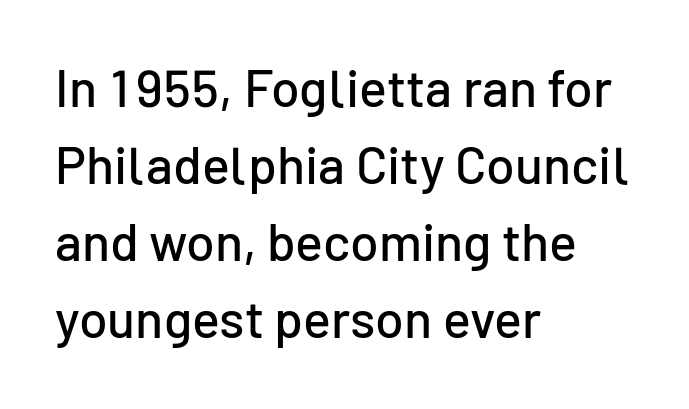
Only glyphs here, with clear space below each row. The typeface chosen for these lines omits serifs. Tall strokes in this sample are plumb rather than angled. The face used here is proportionally spaced, like ordinary book or web type. There is no visible air inserted between adjacent glyphs. Reading down the block, your eye returns to a fixed left position each line.
